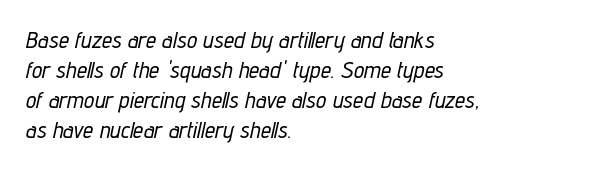
The image shows 23 px text type, italic (leaning right); set left-aligned, normal line spacing (1.3x), normal letter spacing, not underlined.
